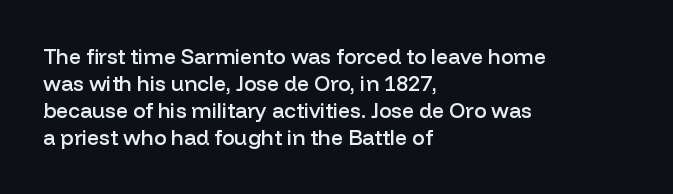
{"italic": "no", "bold": "semi", "underline": "no", "align": "left", "line_spacing": "normal", "line_spacing_ratio": 1.28, "letter_spacing": "normal", "letter_spacing_em": 0.0, "glyph_px": 21}
